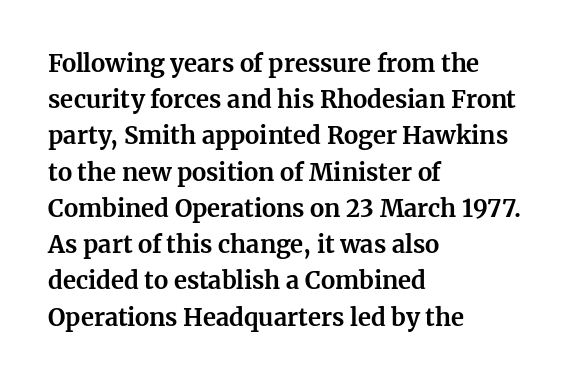
The vertical gap from one line to the next is medium. In terms of posture, this sample is upright. Look at the stroke-to-counter ratio: heavy, a bold. Clear beneath every line of the passage. Casual observation: everything's shoved over to the left. You could call the tracking neutral — neither tight nor loose.
